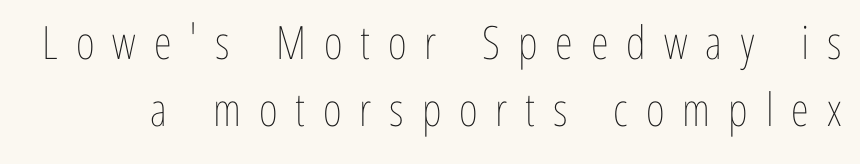
Note the varied advance widths — an 'i' is clearly narrower than an 'm'. Successive baselines arrive at the customary interval. Is the letter spacing exaggerated? Yes — the characters are pushed far apart. The passage shown is not underscored anywhere. Unlike italic type, these characters show no tilt at all. Caption: face not bold, strokes unweighted.
